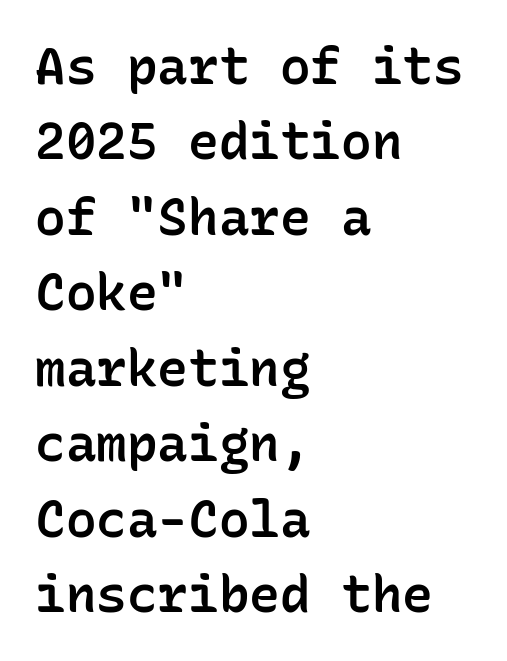
{"serif": "no", "italic": "no", "bold": "semi", "weight": "semibold", "width": "normal", "stroke_contrast": "low", "x_height": "medium", "monospaced": "yes", "underline": "no", "align": "left", "line_spacing": "normal", "line_spacing_ratio": 1.48, "letter_spacing": "normal", "letter_spacing_em": 0.0, "glyph_px": 51}
